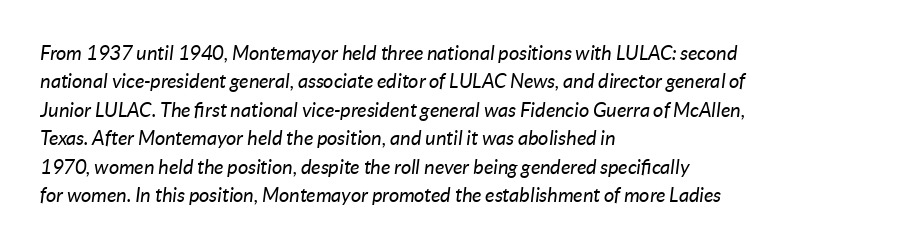
The specimen omits any rule beneath the text block's lines. There's an unmistakable incline to the writing here. Stem width sits at or under what a default text font uses. Vertically, the passage feels balanced, rows spaced as you'd expect. All the whitespace from short lines collects on the right. You could call the tracking neutral — neither tight nor loose.
